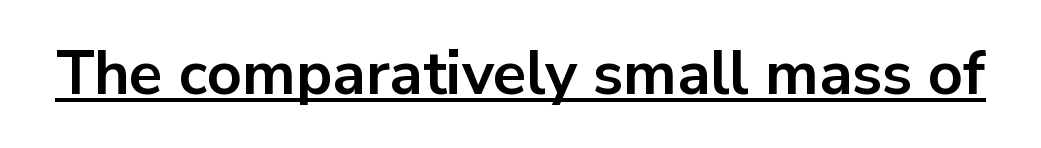
The image shows 61 px bold sans-serif type, upright; set normal letter spacing, underlined; low stroke contrast and a medium x-height.
